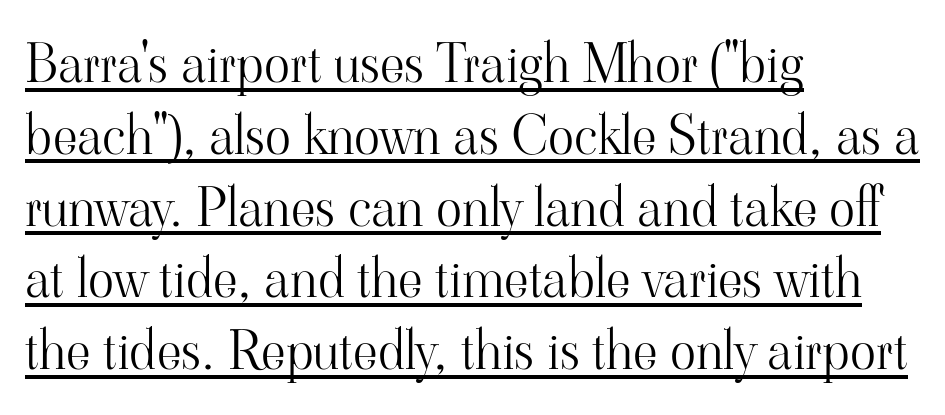
{"serif": "yes", "italic": "no", "bold": "no", "weight": "light", "width": "normal", "stroke_contrast": "high", "x_height": "small", "monospaced": "no", "underline": "yes", "align": "left", "line_spacing": "normal", "line_spacing_ratio": 1.33, "letter_spacing": "normal", "letter_spacing_em": 0.0, "glyph_px": 54}
